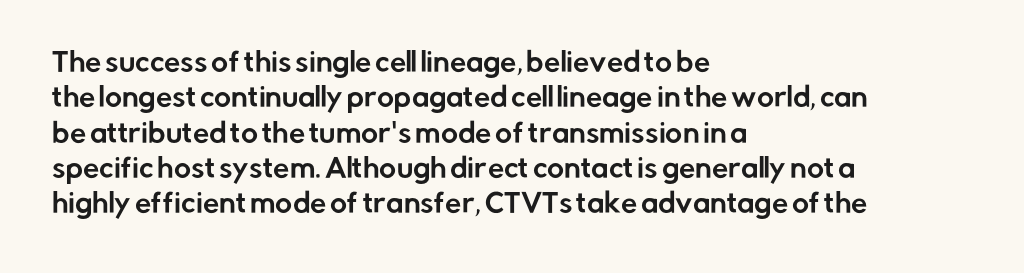
Q: Is the text italic (slanted)? A: No, it is upright.
Q: Is the text underlined? A: No.
Q: How is the paragraph aligned? A: Left-aligned.
Q: Is the spacing between letters normal or unusually wide? A: Normal.
Q: Is the spacing between lines tight, normal or loose? A: Normal.
